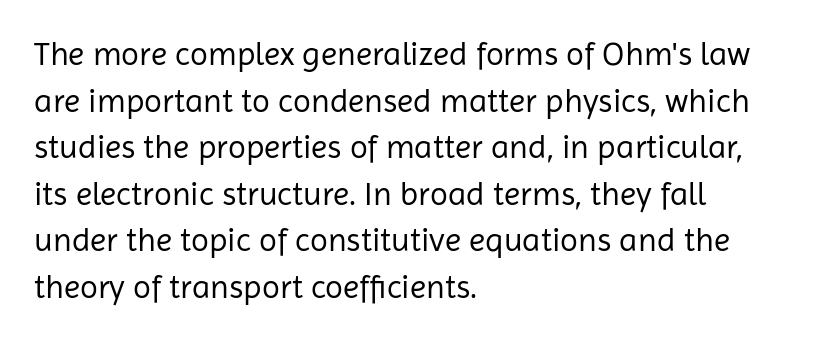
Q: Is the text bold? A: No.
Q: Is the text italic (slanted)? A: No, it is upright.
Q: Is the typeface a serif or a sans-serif typeface? A: Sans-serif.
Q: Is the text underlined? A: No.
Q: How is the paragraph aligned? A: Left-aligned.
Q: Is the spacing between letters normal or unusually wide? A: Normal.
Q: Is the spacing between lines tight, normal or loose? A: Normal.
Q: Width (condensed, normal, or wide)? A: Normal.
Q: Stroke contrast? A: Low.
Q: x-height? A: Medium.
Q: Monospaced? A: No.
